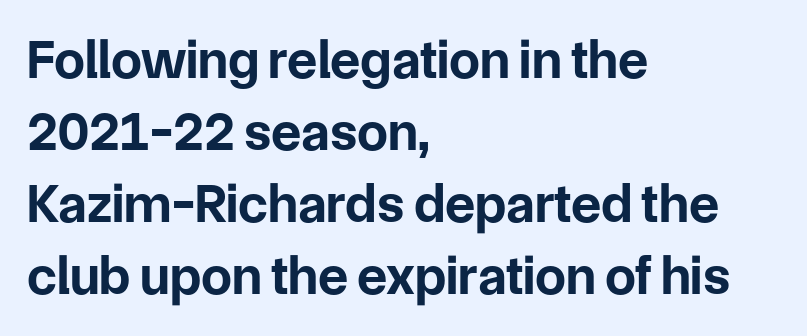
The image shows 55 px bold sans-serif type, upright; set left-aligned, normal line spacing (1.31x), normal letter spacing, not underlined; low stroke contrast and a medium x-height.
